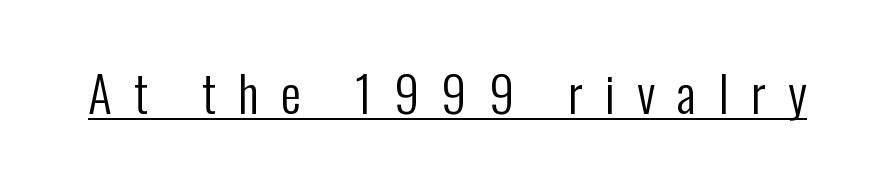
Spacing between characters has been opened up far beyond the box default. This sample carries an underscore along the baseline area. The text was rendered using a sans face with plain stroke endings. Is the type heavy? It reads as light-to-regular instead. Proportional: the letters do not fall into vertical columns.
